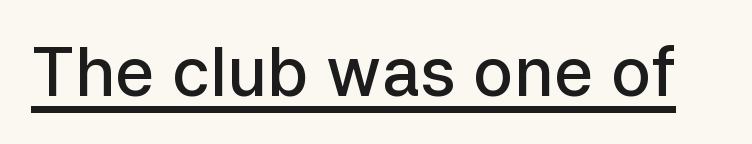
Does the type have serifs? No, each stem ends abruptly. Note the varied advance widths — an 'i' is clearly narrower than an 'm'. Designer's note — italics off, roman on. These characters rest on top of a visible drawn line.
